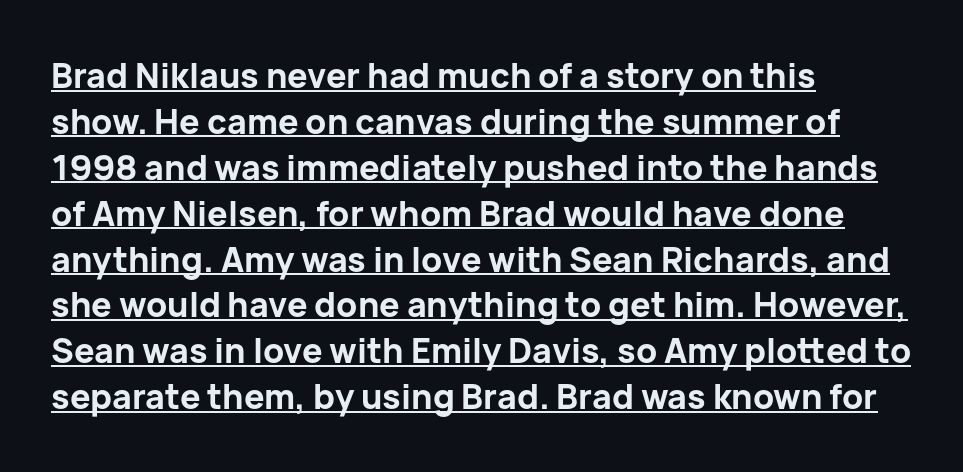
Q: Is the text bold? A: Yes.
Q: Is the text italic (slanted)? A: No, it is upright.
Q: Is the typeface a serif or a sans-serif typeface? A: Sans-serif.
Q: Is the text underlined? A: Yes.
Q: How is the paragraph aligned? A: Left-aligned.
Q: Is the spacing between letters normal or unusually wide? A: Normal.
Q: Is the spacing between lines tight, normal or loose? A: Normal.
Q: Width (condensed, normal, or wide)? A: Normal.
Q: Stroke contrast? A: Low.
Q: x-height? A: Medium.
Q: Monospaced? A: No.
